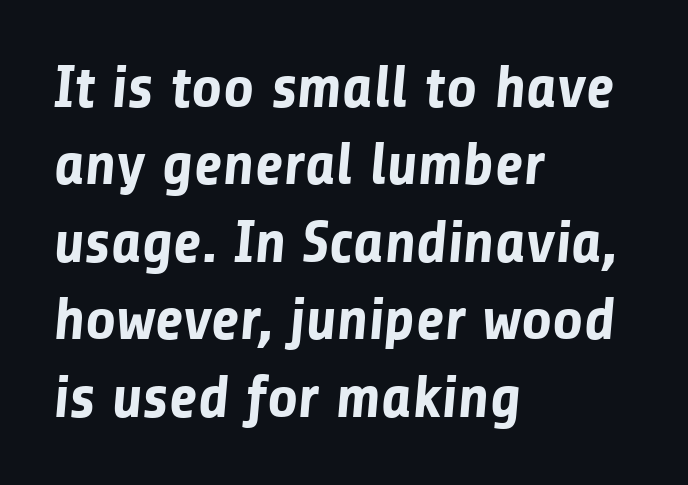
Q: Is the text bold? A: Yes.
Q: Is the typeface a serif or a sans-serif typeface? A: Sans-serif.
Q: Is the text underlined? A: No.
Q: How is the paragraph aligned? A: Left-aligned.
Q: Is the spacing between letters normal or unusually wide? A: Normal.
Q: Is the spacing between lines tight, normal or loose? A: Normal.
Q: Width (condensed, normal, or wide)? A: Normal.
Q: Stroke contrast? A: Low.
Q: x-height? A: Medium.
Q: Monospaced? A: No.
